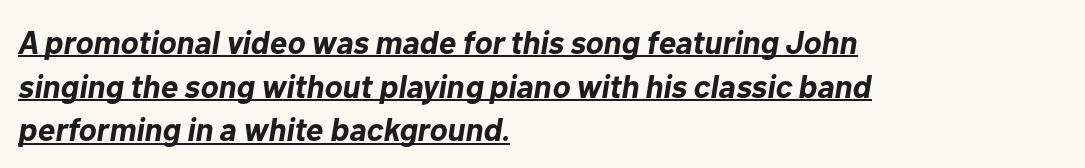
Does the weight exceed regular? Yes, all the way to bold. The line texture is even and compact thanks to regular tracking. The typesetter chose a ragged-right arrangement here. The passage shown leans; its letterforms are oblique. The face used here appears with an underline applied.
